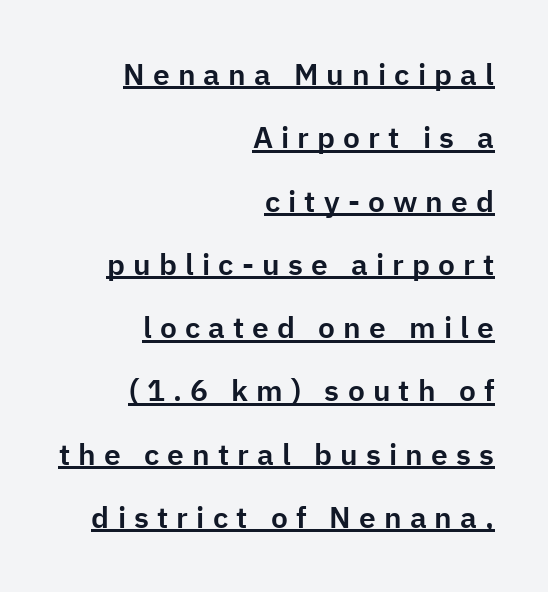
{"serif": "no", "italic": "no", "width": "normal", "stroke_contrast": "low", "x_height": "medium", "monospaced": "no", "underline": "yes", "align": "right", "line_spacing": "loose", "line_spacing_ratio": 2.11, "letter_spacing": "wide", "letter_spacing_em": 0.27, "glyph_px": 30}
